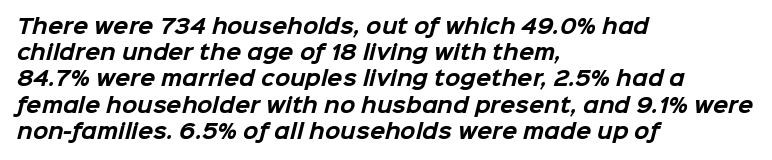
{"bold": "yes", "underline": "no", "align": "left", "line_spacing": "normal", "line_spacing_ratio": 1.31, "letter_spacing": "normal", "letter_spacing_em": 0.0, "glyph_px": 20}
